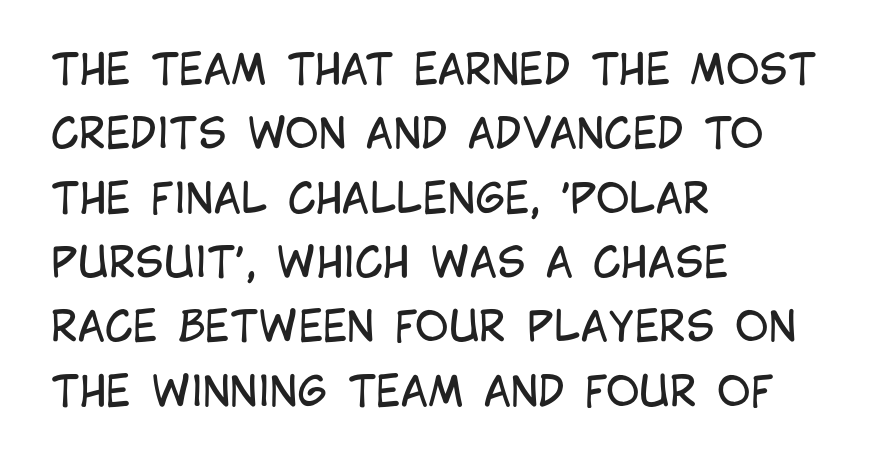
Q: Is the text bold? A: No.
Q: Is the text italic (slanted)? A: No, it is upright.
Q: Is the typeface a serif or a sans-serif typeface? A: Sans-serif.
Q: Is the text underlined? A: No.
Q: How is the paragraph aligned? A: Left-aligned.
Q: Is the spacing between letters normal or unusually wide? A: Normal.
Q: Is the spacing between lines tight, normal or loose? A: Normal.
Q: Width (condensed, normal, or wide)? A: Condensed.
Q: Stroke contrast? A: Low.
Q: x-height? A: Large.
Q: Monospaced? A: No.
